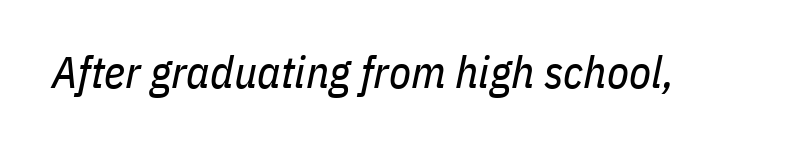
Q: Is the text bold? A: No.
Q: Is the text italic (slanted)? A: Yes, it leans right by about 11 degrees.
Q: Is the text underlined? A: No.
Q: Is the spacing between letters normal or unusually wide? A: Normal.
Q: Width (condensed, normal, or wide)? A: Condensed.
Q: Stroke contrast? A: Low.
Q: x-height? A: Medium.
Q: Monospaced? A: No.
